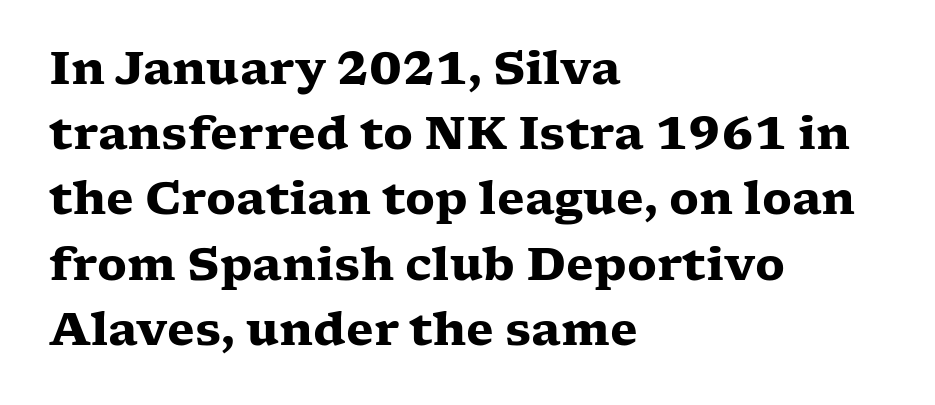
{"serif": "yes", "italic": "no", "bold": "yes", "weight": "heavy", "width": "wide", "stroke_contrast": "low", "x_height": "medium", "monospaced": "no", "underline": "no", "align": "left", "line_spacing": "normal", "line_spacing_ratio": 1.45, "letter_spacing": "normal", "letter_spacing_em": 0.0, "glyph_px": 45}
